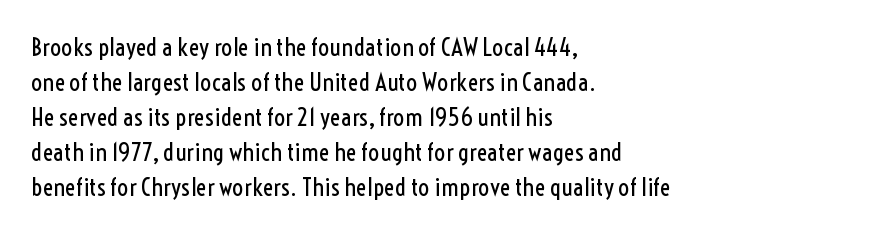
{"italic": "no", "bold": "no", "underline": "no", "align": "left", "line_spacing": "normal", "line_spacing_ratio": 1.4, "letter_spacing": "normal", "letter_spacing_em": 0.0, "glyph_px": 25}
